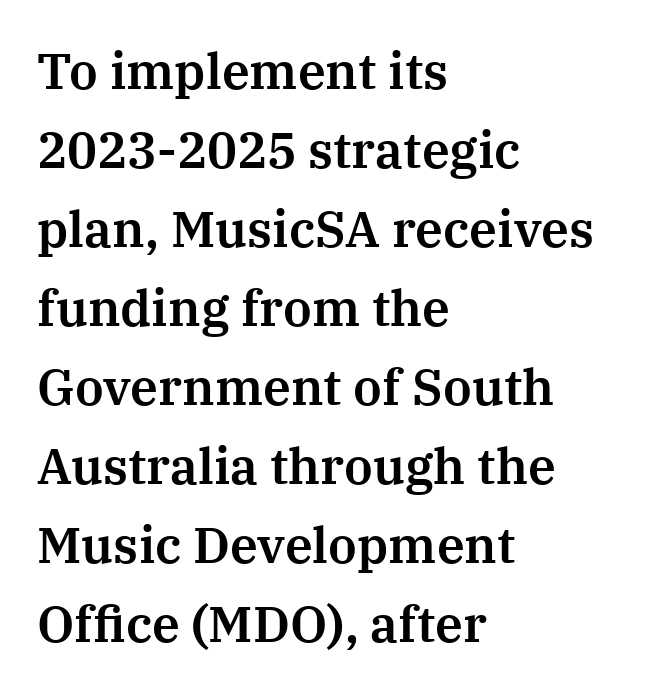
The image shows 50 px serif type, upright; set left-aligned, normal line spacing (1.58x), normal letter spacing, not underlined; medium stroke contrast and a medium x-height.
